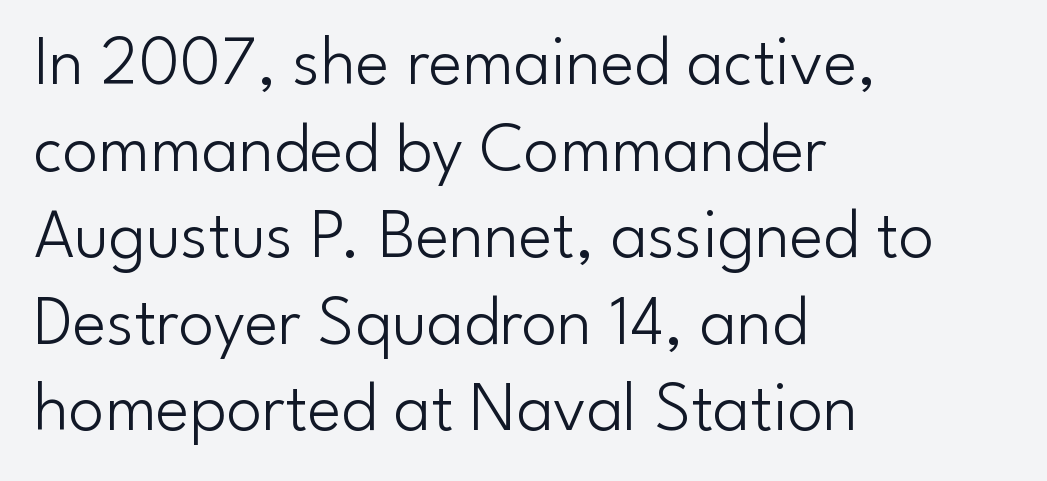
Q: Is the text bold? A: No.
Q: Is the text italic (slanted)? A: No, it is upright.
Q: Is the typeface a serif or a sans-serif typeface? A: Sans-serif.
Q: Is the text underlined? A: No.
Q: How is the paragraph aligned? A: Left-aligned.
Q: Is the spacing between letters normal or unusually wide? A: Normal.
Q: Width (condensed, normal, or wide)? A: Normal.
Q: Stroke contrast? A: Low.
Q: x-height? A: Small.
Q: Monospaced? A: No.
